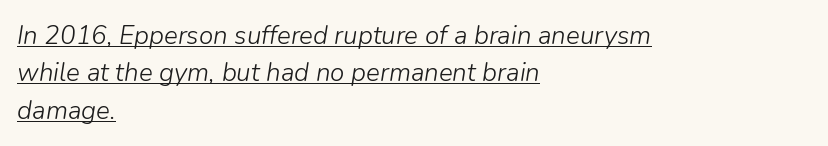
The image shows 26 px text type, italic (leaning right); set left-aligned, normal line spacing (1.44x), normal letter spacing, underlined.
